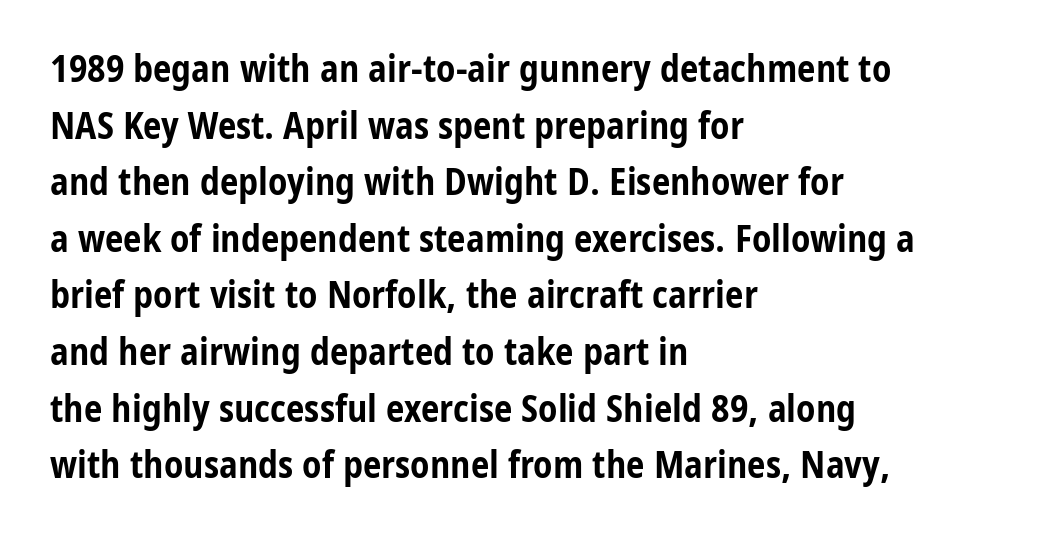
Q: Is the text bold? A: Yes.
Q: Is the text italic (slanted)? A: No, it is upright.
Q: Is the typeface a serif or a sans-serif typeface? A: Sans-serif.
Q: Is the text underlined? A: No.
Q: How is the paragraph aligned? A: Left-aligned.
Q: Is the spacing between letters normal or unusually wide? A: Normal.
Q: Is the spacing between lines tight, normal or loose? A: Normal.
Q: Width (condensed, normal, or wide)? A: Condensed.
Q: Stroke contrast? A: Low.
Q: x-height? A: Medium.
Q: Monospaced? A: No.
